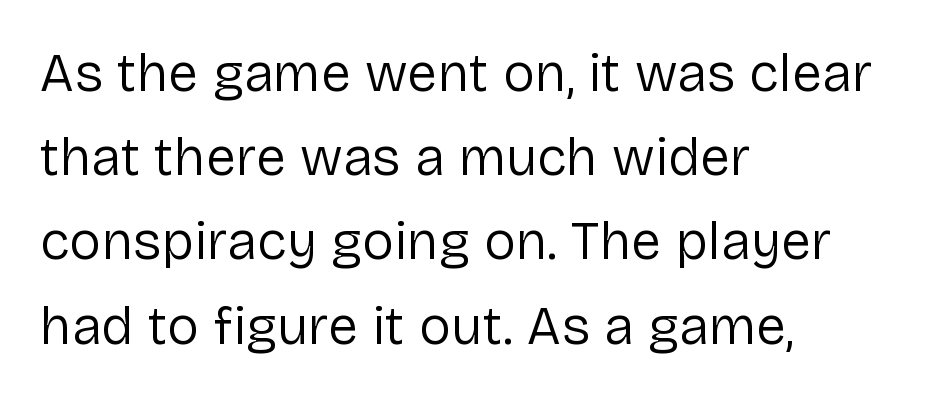
The image shows 54 px regular-weight sans-serif type, upright; set left-aligned, normal line spacing (1.56x), normal letter spacing, not underlined; low stroke contrast and a medium x-height.
